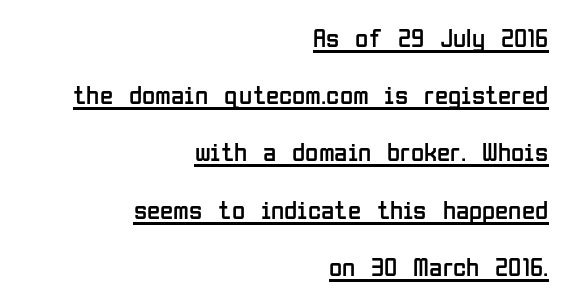
{"italic": "no", "bold": "no", "underline": "yes", "align": "right", "line_spacing": "loose", "line_spacing_ratio": 2.12, "letter_spacing": "normal", "letter_spacing_em": 0.0, "glyph_px": 27}
